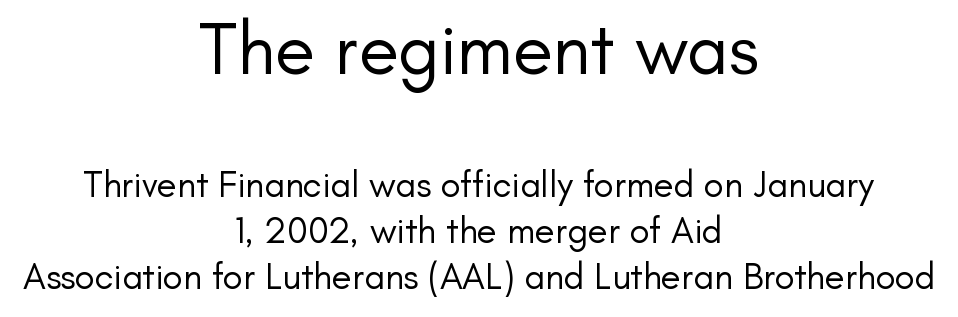
Q: Is the text bold? A: No.
Q: Is the text italic (slanted)? A: No, it is upright.
Q: Is the typeface a serif or a sans-serif typeface? A: Sans-serif.
Q: Is the text underlined? A: No.
Q: How is the paragraph aligned? A: Centered.
Q: Is the spacing between letters normal or unusually wide? A: Normal.
Q: Which block of text is set in a larger size, the first (top) or the second (bottom)? A: The first (top) one.
Q: Width (condensed, normal, or wide)? A: Normal.
Q: Stroke contrast? A: Low.
Q: x-height? A: Small.
Q: Monospaced? A: No.
